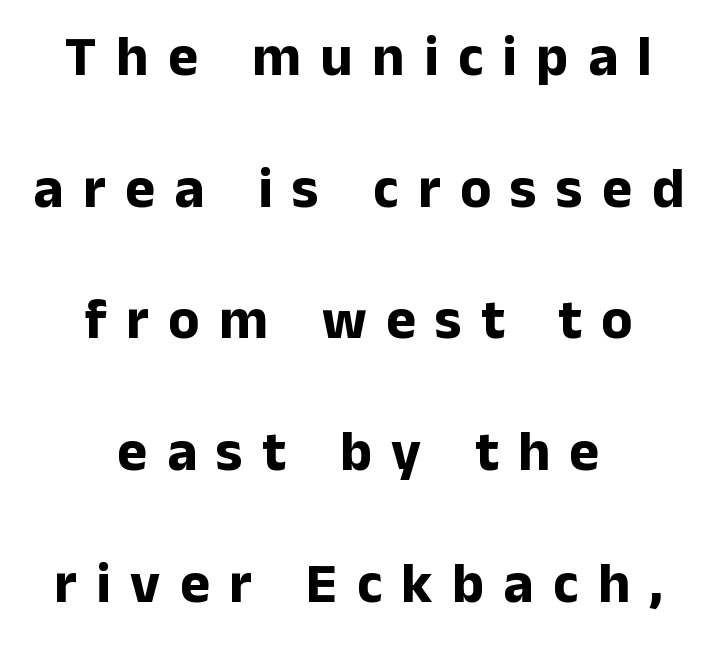
Inter-character spacing is expanded well beyond the font's built-in metrics. Letterform terminals end flat and unadorned throughout the passage. No italicization has been applied; the sample stays upright. Where is the straight margin? There isn't one; the lines are centered.
